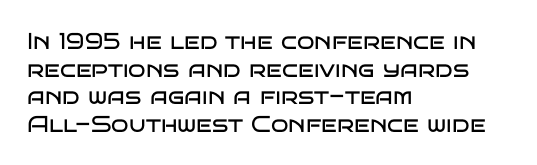
Q: Is the text bold? A: No.
Q: Is the text italic (slanted)? A: No, it is upright.
Q: Is the text underlined? A: No.
Q: How is the paragraph aligned? A: Left-aligned.
Q: Is the spacing between letters normal or unusually wide? A: Normal.
